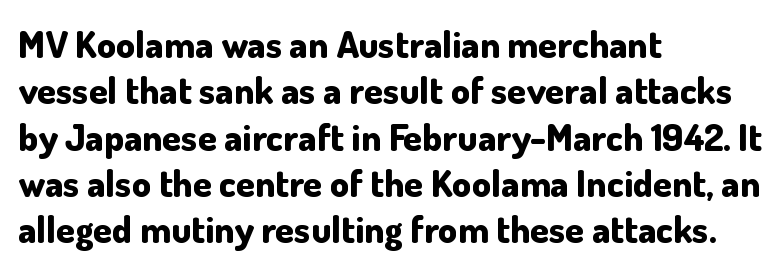
The rendering uses a bold face; every stroke is thick and dark. The space directly below the letters is spotless. Teacher's note: observe the even left margin — that is flush-left alignment. Nobody touched the tracking dial on this one.
